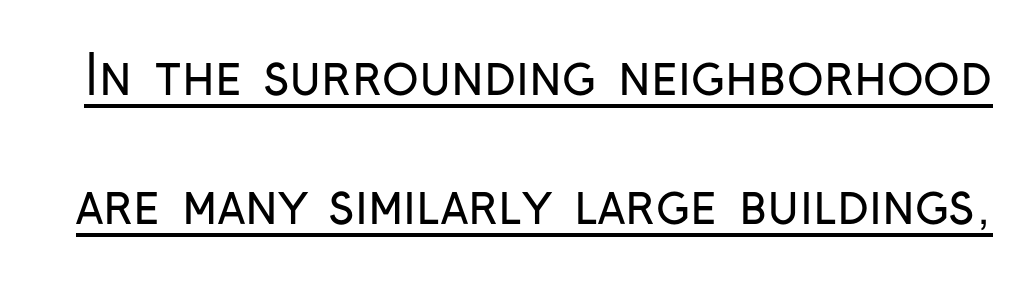
{"serif": "no", "italic": "no", "bold": "no", "weight": "regular", "width": "condensed", "stroke_contrast": "low", "x_height": "medium", "monospaced": "no", "underline": "yes", "line_spacing": "loose", "line_spacing_ratio": 2.39, "letter_spacing": "normal", "letter_spacing_em": 0.0, "glyph_px": 54}
